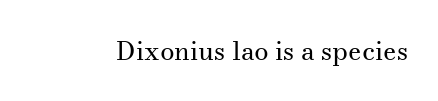
The image shows 26 px text type, upright; set normal letter spacing, not underlined.
